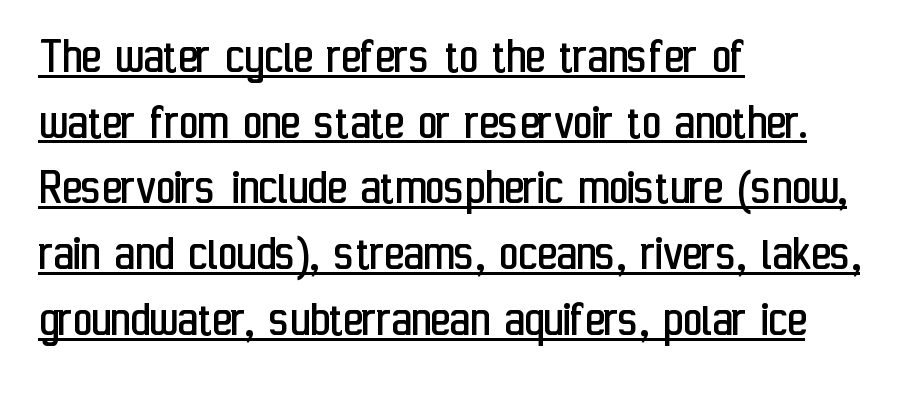
The image shows 53 px regular-weight, condensed sans-serif type, upright; set left-aligned, line spacing 1.24x, normal letter spacing, underlined; low stroke contrast and a medium x-height.
